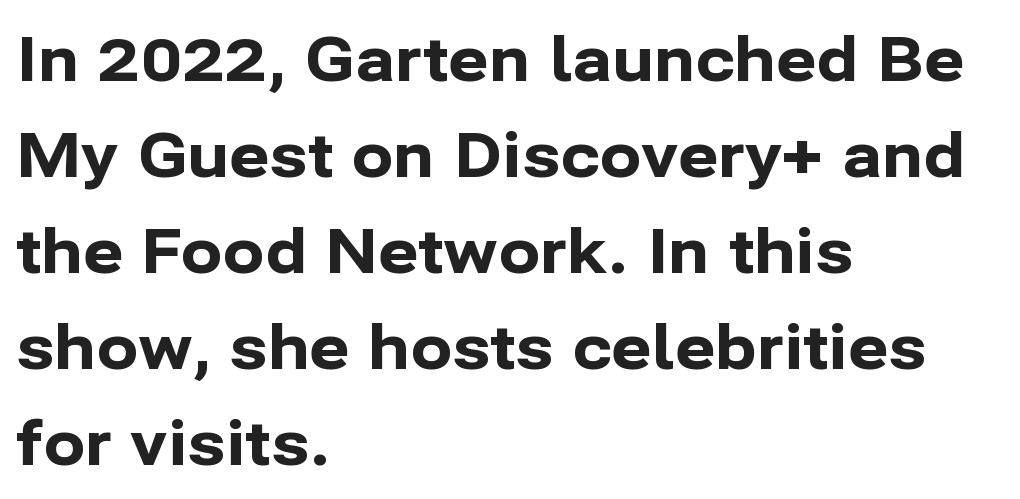
The type sits square on the baseline with zero lean. This rendering employs a face without finishing strokes, i.e., a sans-serif. The characters look thick and weighty, a clear bold. The lines are quadded left. You could not count columns in this text — the font is proportionally spaced. Is the letter spacing exaggerated? No — it looks like the ordinary default.
